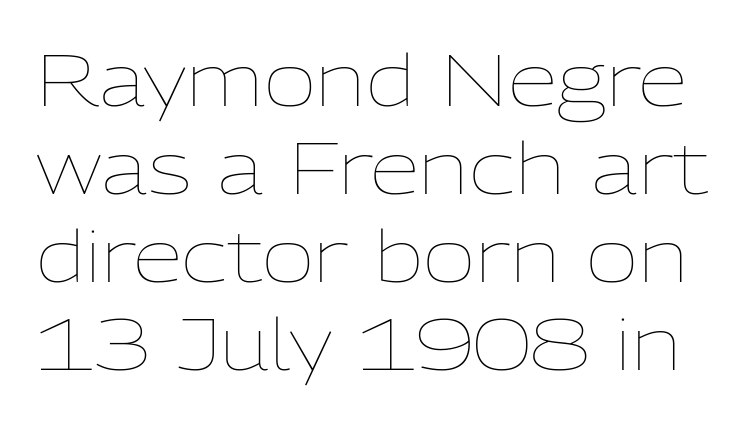
The image shows 72 px thin type, upright; set line spacing 1.22x, normal letter spacing, not underlined; low stroke contrast and a medium x-height.
